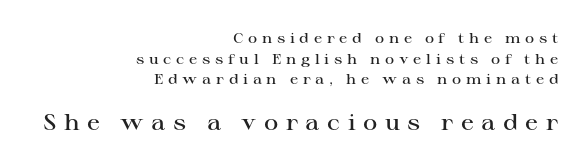
The image shows 22 px text type, upright; set right-aligned, normal line spacing (1.47x), unusually wide letter spacing (+0.34 em), not underlined; the second (bottom) block is 1.57x larger.
